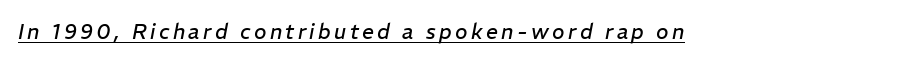
{"italic": "yes", "lean": "right", "slant_degrees": 11, "bold": "no", "underline": "yes", "glyph_px": 21}
